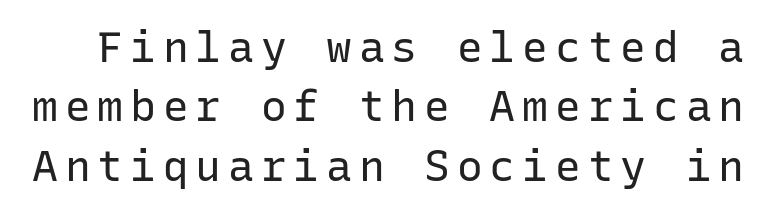
A typesetter would call this monospace, since all characters share one set width. Each letter's strokes conclude bluntly, with no projecting serifs. Honestly, the row spacing looks completely unremarkable. Clear beneath every line of the passage.
